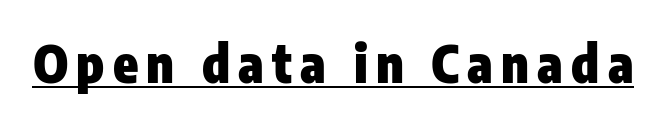
The sample's only ornament is a line tracing under the words. Looks like regular typesetting: each glyph gets only the width it needs. No feet cap the strokes, marking this as sans-serif type. This is roman type, the default non-slanted kind. Heavy-handed strokes throughout: this text is bold.
